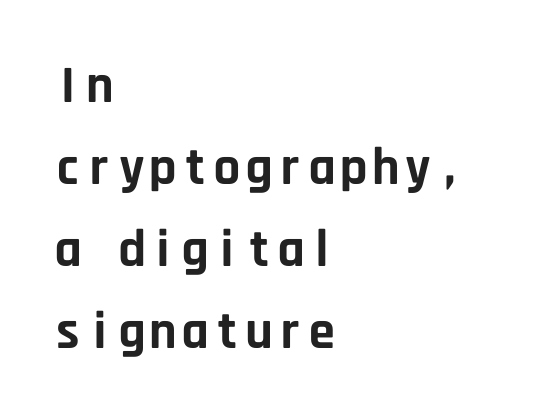
Compared with an ordinary text face, these strokes are far heavier — a full bold. A roman cut, with each character standing at attention. The face used here is monospaced, like something from a code editor. This sample is left-justified, so line endings fall wherever the words run out.
